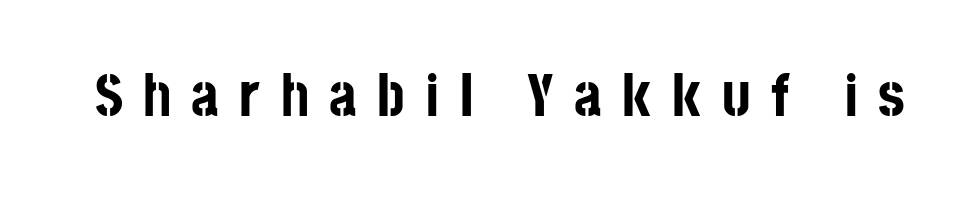
Each word looks stretched out because of the extra space between its letters. A typesetter would call this proportional, since set widths differ per character. Font category for this specimen: sans-serif. Tall strokes in this sample are plumb rather than angled. Honestly, there is no underline to notice here at all.
